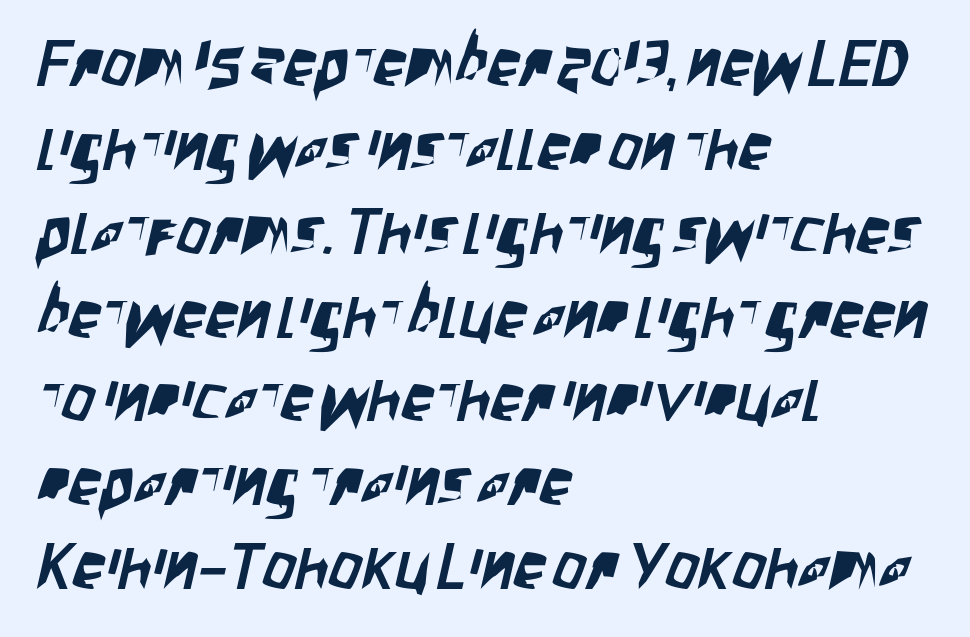
Serif or sans? Sans — the stroke terminals are bare. The rendering uses natural spacing where letterforms have individual widths. How would I describe the line gaps? Plain and ordinary. This rendering leaves character spacing at its baseline value. A student would call this left alignment; a typographer would say flush left, rag right.
